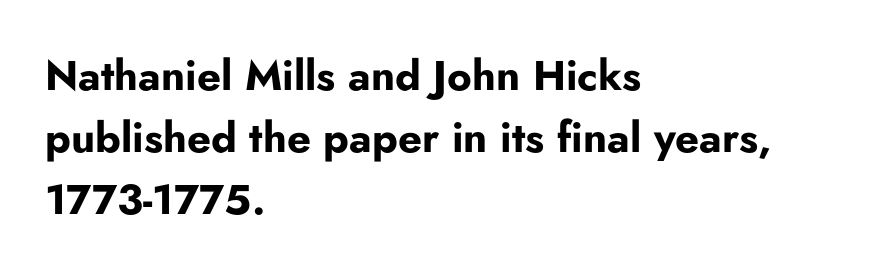
The image shows 42 px bold sans-serif type, upright; set left-aligned, normal line spacing (1.48x), normal letter spacing, not underlined; low stroke contrast and a small x-height.
